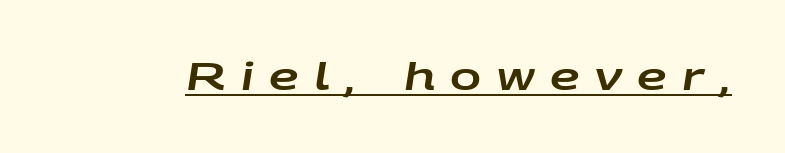
{"italic": "yes", "lean": "right", "slant_degrees": 9, "width": "wide", "stroke_contrast": "low", "x_height": "large", "monospaced": "no", "underline": "yes", "letter_spacing": "wide", "letter_spacing_em": 0.42, "glyph_px": 37}
